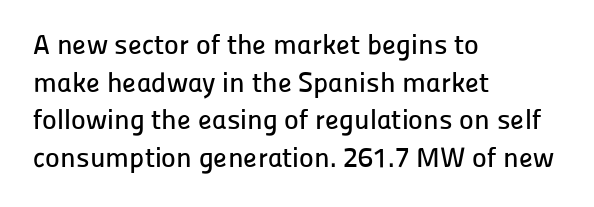
{"serif": "no", "italic": "no", "width": "normal", "stroke_contrast": "low", "x_height": "medium", "monospaced": "no", "underline": "no", "align": "left", "line_spacing": "normal", "line_spacing_ratio": 1.34, "letter_spacing": "normal", "letter_spacing_em": 0.0, "glyph_px": 28}
